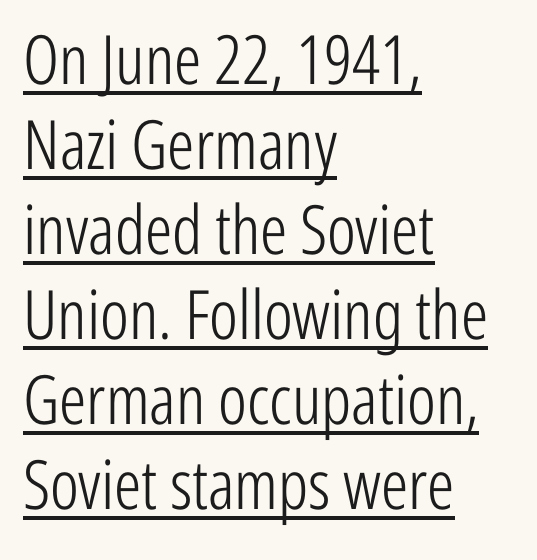
The image shows 68 px light, condensed sans-serif type, upright; set left-aligned, normal line spacing (1.25x), normal letter spacing, underlined; low stroke contrast and a medium x-height.
